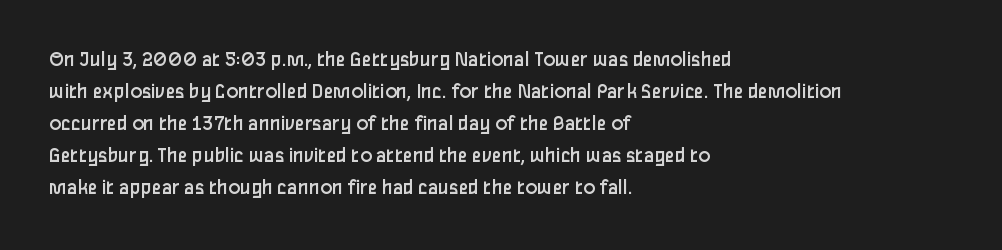
{"italic": "no", "bold": "no", "underline": "no", "align": "left", "line_spacing": "normal", "line_spacing_ratio": 1.46, "letter_spacing": "normal", "letter_spacing_em": 0.0, "glyph_px": 22}
